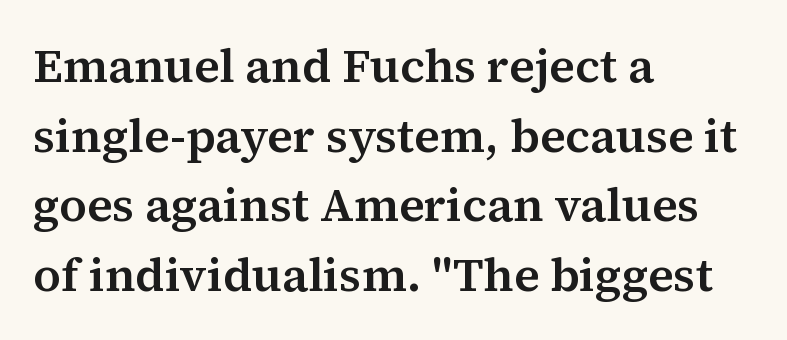
Q: Is the text italic (slanted)? A: No, it is upright.
Q: Is the typeface a serif or a sans-serif typeface? A: Serif.
Q: Is the text underlined? A: No.
Q: How is the paragraph aligned? A: Left-aligned.
Q: Is the spacing between letters normal or unusually wide? A: Normal.
Q: Is the spacing between lines tight, normal or loose? A: Normal.
Q: Width (condensed, normal, or wide)? A: Normal.
Q: Stroke contrast? A: Medium.
Q: x-height? A: Medium.
Q: Monospaced? A: No.
